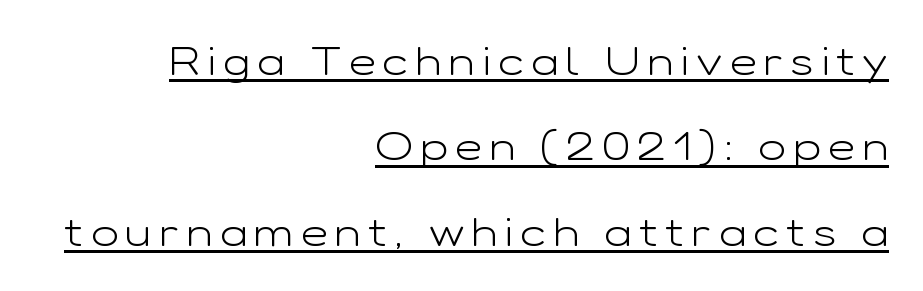
{"serif": "no", "italic": "no", "bold": "no", "weight": "light", "width": "wide", "stroke_contrast": "low", "x_height": "medium", "monospaced": "no", "underline": "yes", "align": "right", "line_spacing": "loose", "line_spacing_ratio": 2.08, "glyph_px": 41}
